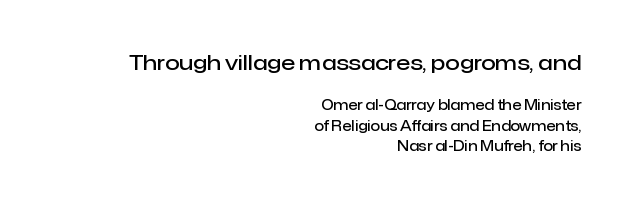
{"italic": "no", "bold": "semi", "underline": "no", "align": "right", "line_spacing": "normal", "line_spacing_ratio": 1.46, "letter_spacing": "normal", "letter_spacing_em": 0.0, "larger_block": "first", "size_ratio": 1.5, "glyph_px": 21}
